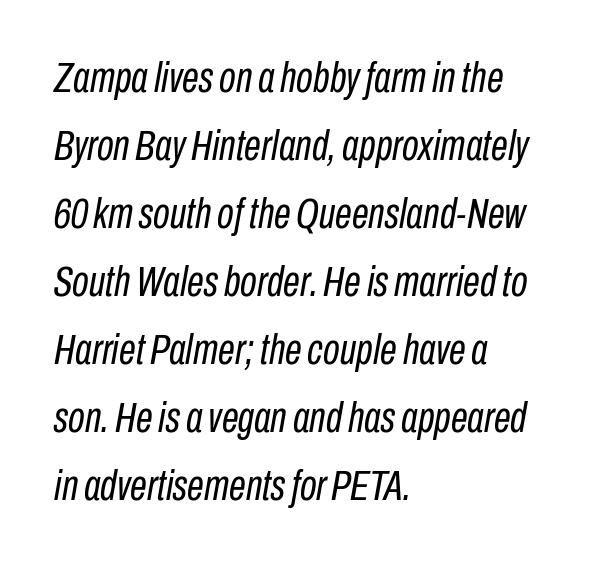
The image shows 43 px regular-weight, condensed type, italic (leaning right); set left-aligned, normal line spacing (1.58x), normal letter spacing, not underlined; low stroke contrast and a medium x-height.
